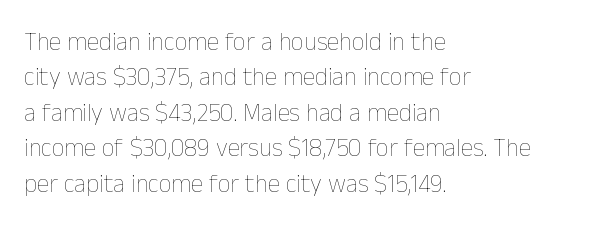
{"italic": "no", "bold": "no", "underline": "no", "align": "left", "line_spacing": "normal", "line_spacing_ratio": 1.42, "letter_spacing": "normal", "letter_spacing_em": 0.0, "glyph_px": 25}
